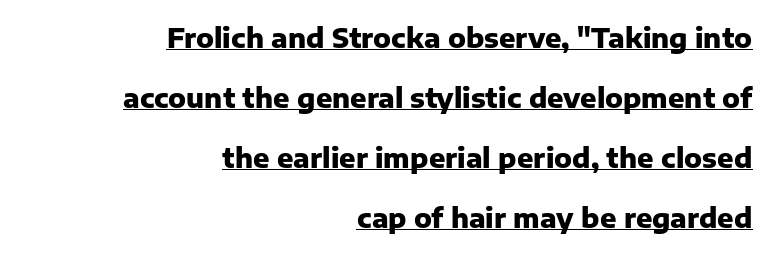
Compared with typical body copy, the letter spacing here is the same. The passage shown stacks its lines with a broad gap. Is there any slant? The stems are plumb. Does a line run under the words? Yes, clearly. All the whitespace from short lines collects on the left. The face used here has the dense, thick strokes of a bold.
